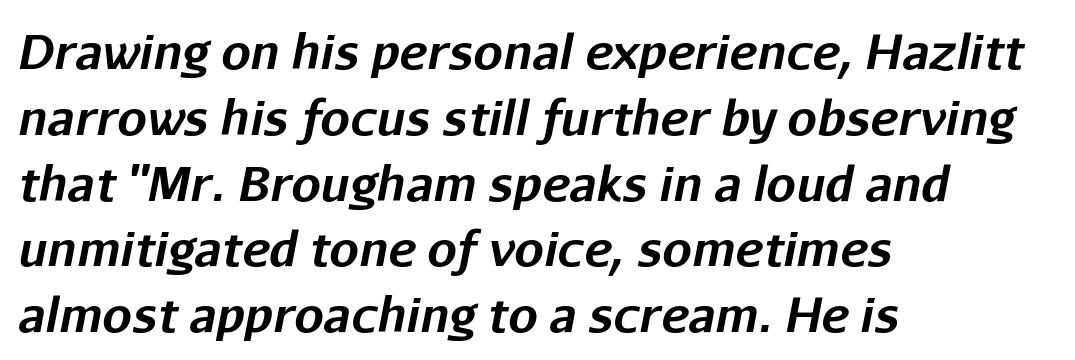
The image shows 47 px bold type, italic (leaning right); set left-aligned, normal line spacing (1.4x), normal letter spacing, not underlined; low stroke contrast and a medium x-height.
